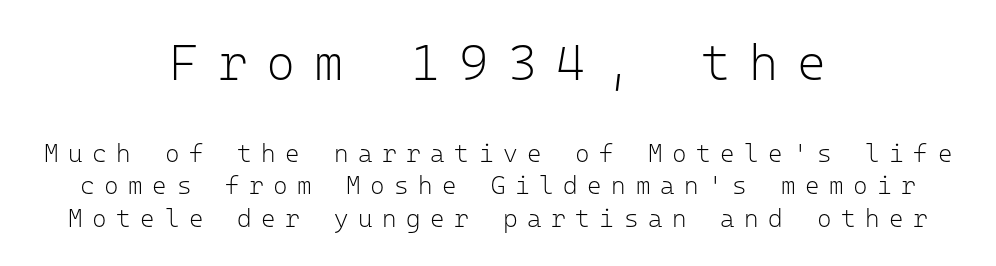
Is the block centered? Yes — each line is placed symmetrically about the middle. If you measured baseline to baseline, you'd find a middling distance. The font sits on the lighter half of the weight spectrum, regular included. The words here are not underlined. Students, note that the glyphs here are deliberately spaced far apart. The type sits square on the baseline with zero lean.
